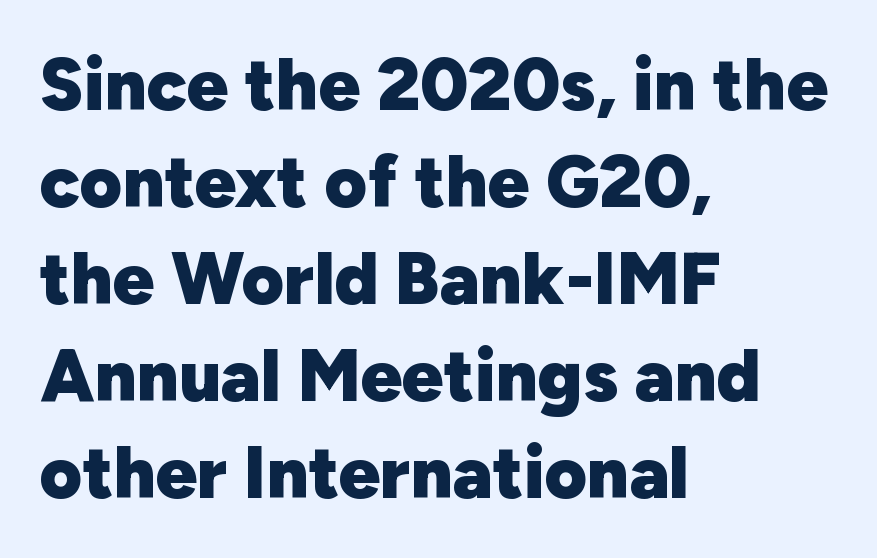
{"serif": "no", "italic": "no", "bold": "yes", "weight": "heavy", "width": "normal", "stroke_contrast": "low", "x_height": "medium", "monospaced": "no", "underline": "no", "align": "left", "line_spacing": "normal", "line_spacing_ratio": 1.33, "letter_spacing": "normal", "letter_spacing_em": 0.0, "glyph_px": 73}
